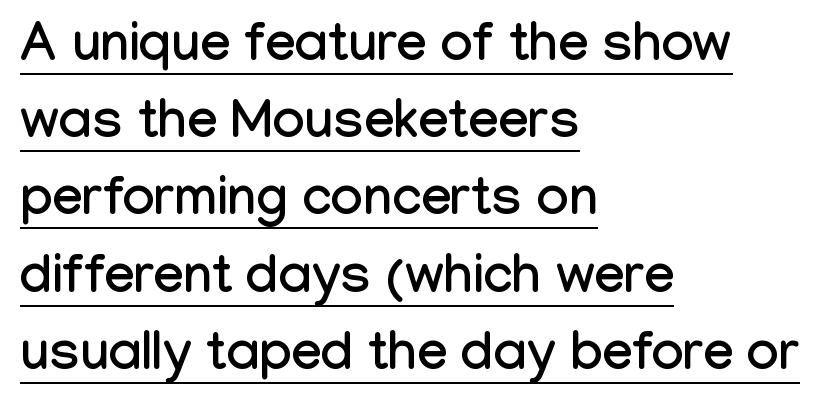
The image shows 54 px condensed sans-serif type, upright; set left-aligned, normal line spacing (1.43x), normal letter spacing, underlined; low stroke contrast and a medium x-height.
